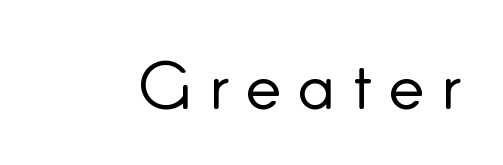
The image shows 67 px light sans-serif type, upright; set unusually wide letter spacing (+0.25 em), not underlined; low stroke contrast and a small x-height.
